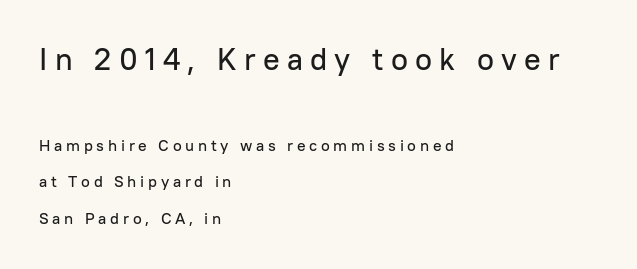
The image shows 31 px sans-serif type, upright; set left-aligned, loose line spacing (2.29x), unusually wide letter spacing (+0.23 em), not underlined; the first (top) block is 1.94x larger; low stroke contrast and a medium x-height.
